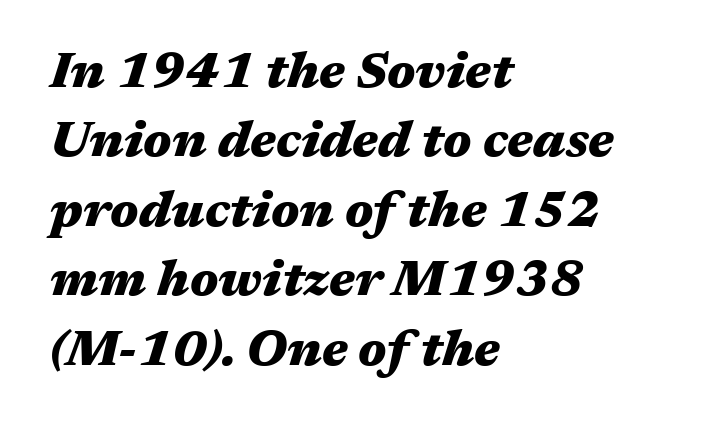
{"italic": "yes", "lean": "right", "slant_degrees": 17, "bold": "yes", "weight": "heavy", "width": "wide", "stroke_contrast": "medium", "x_height": "medium", "monospaced": "no", "underline": "no", "align": "left", "line_spacing": "normal", "line_spacing_ratio": 1.39, "letter_spacing": "normal", "letter_spacing_em": 0.0, "glyph_px": 50}
